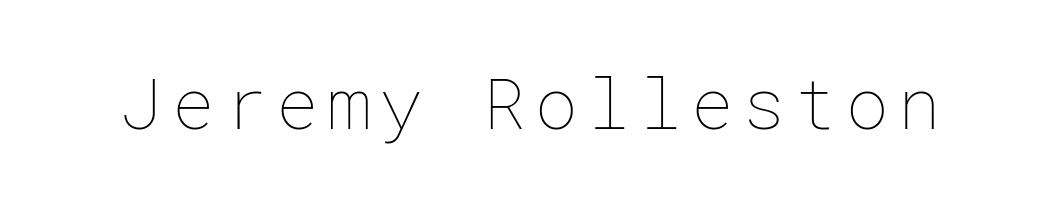
You can tell it's not italic because the verticals are truly vertical. The weight would be labelled regular, book, light, or lighter still. The space beneath each line is pristine and unruled.
